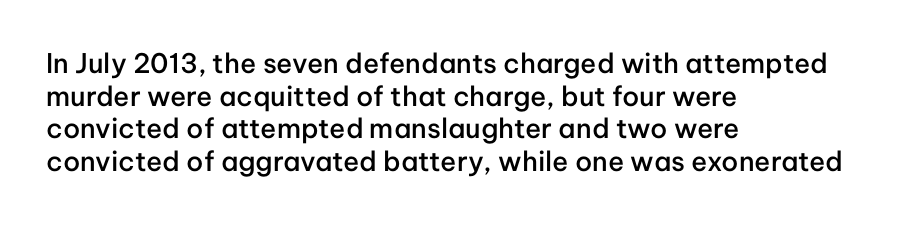
{"italic": "no", "bold": "semi", "underline": "no", "align": "left", "line_spacing_ratio": 1.21, "letter_spacing": "normal", "letter_spacing_em": 0.0, "glyph_px": 27}
